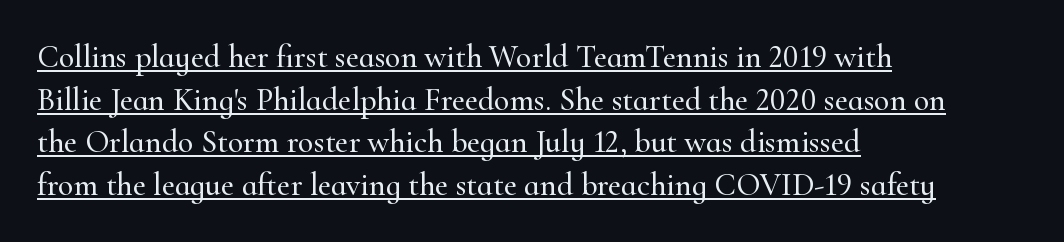
{"serif": "yes", "italic": "no", "width": "normal", "stroke_contrast": "high", "x_height": "small", "monospaced": "no", "underline": "yes", "align": "left", "line_spacing": "normal", "line_spacing_ratio": 1.33, "letter_spacing": "normal", "letter_spacing_em": 0.0, "glyph_px": 32}
